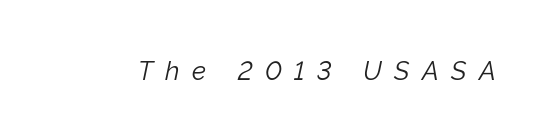
{"italic": "yes", "lean": "right", "slant_degrees": 12, "bold": "no", "underline": "no", "letter_spacing": "wide", "letter_spacing_em": 0.48, "glyph_px": 26}
